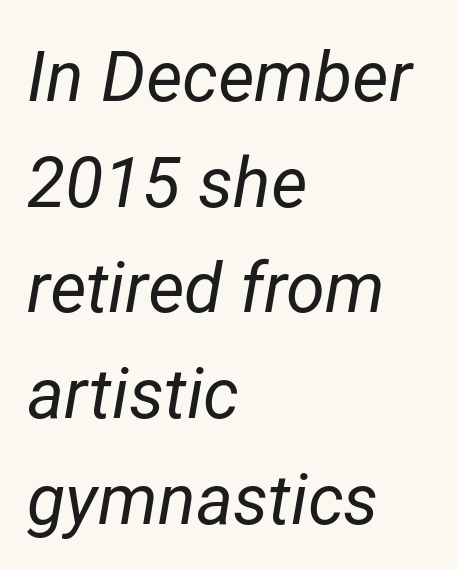
The image shows 70 px regular-weight type, italic (leaning right); set left-aligned, normal line spacing (1.51x), normal letter spacing, not underlined; low stroke contrast and a medium x-height.
